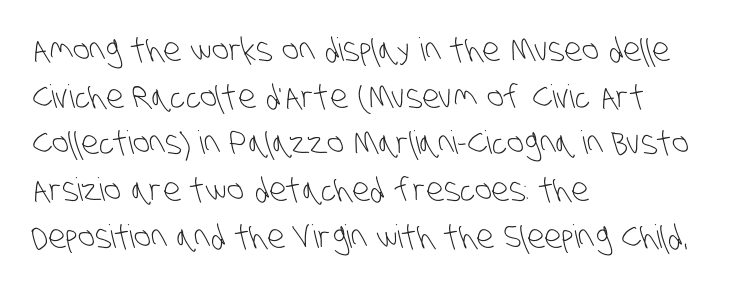
These lines keep a tight, regular rhythm from letter to letter. The face used here is proportionally spaced, like ordinary book or web type. Any mark beneath the type? The region is blank. One-word summary of the alignment: left. The letters look calm and open, with moderate or lighter stems. Evenly set lines give the paragraph a standard silhouette.
